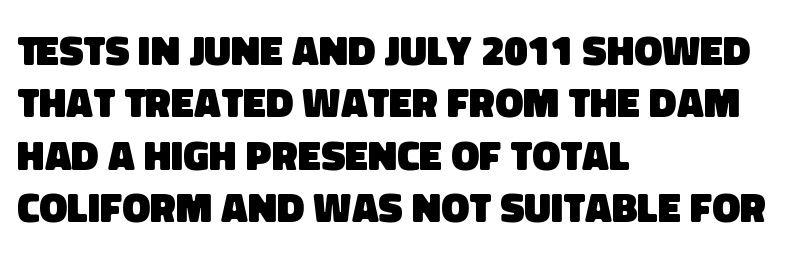
{"serif": "no", "bold": "yes", "weight": "heavy", "width": "normal", "stroke_contrast": "low", "x_height": "large", "monospaced": "no", "underline": "no", "align": "left", "line_spacing": "normal", "line_spacing_ratio": 1.25, "letter_spacing": "normal", "letter_spacing_em": 0.0, "glyph_px": 42}
